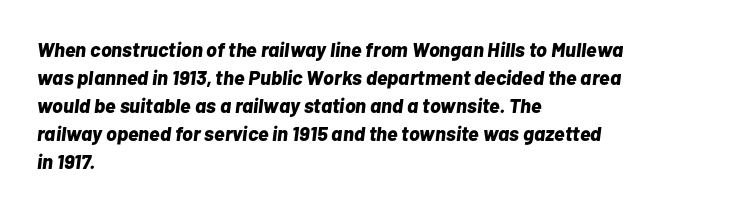
Q: Is the text bold? A: Yes.
Q: Is the text italic (slanted)? A: Yes, it leans right by about 7 degrees.
Q: Is the text underlined? A: No.
Q: How is the paragraph aligned? A: Left-aligned.
Q: Is the spacing between letters normal or unusually wide? A: Normal.
Q: Is the spacing between lines tight, normal or loose? A: Normal.
